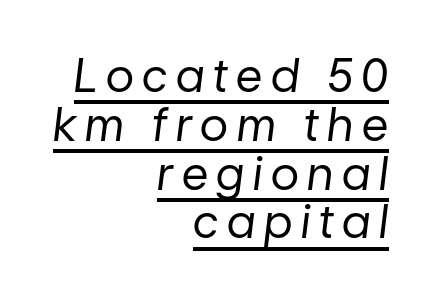
Q: Is the text bold? A: No.
Q: Is the text italic (slanted)? A: Yes, it leans right by about 7 degrees.
Q: Is the text underlined? A: Yes.
Q: How is the paragraph aligned? A: Right-aligned.
Q: Is the spacing between lines tight, normal or loose? A: Tight.
Q: Width (condensed, normal, or wide)? A: Normal.
Q: Stroke contrast? A: Low.
Q: x-height? A: Medium.
Q: Monospaced? A: No.
